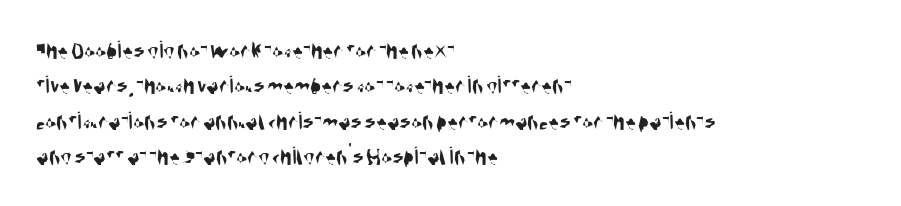
A clean baseline with only descenders dipping below it. These lines are set flush left with a ragged right edge. The rendering uses a moderate line-height, typical for paragraphs. The line texture is even and compact thanks to regular tracking.
